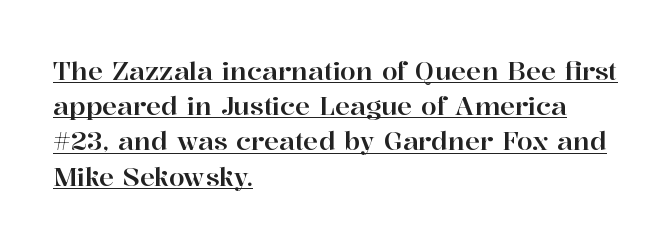
The image shows 25 px text type, upright; set left-aligned, normal line spacing (1.41x), normal letter spacing, underlined.
